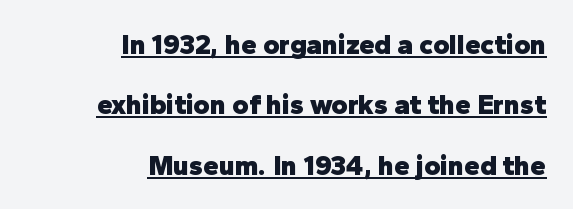
Q: Is the text bold? A: Yes.
Q: Is the text italic (slanted)? A: No, it is upright.
Q: Is the typeface a serif or a sans-serif typeface? A: Sans-serif.
Q: Is the text underlined? A: Yes.
Q: How is the paragraph aligned? A: Right-aligned.
Q: Is the spacing between letters normal or unusually wide? A: Normal.
Q: Is the spacing between lines tight, normal or loose? A: Loose.
Q: Width (condensed, normal, or wide)? A: Normal.
Q: Stroke contrast? A: Low.
Q: x-height? A: Medium.
Q: Monospaced? A: No.
